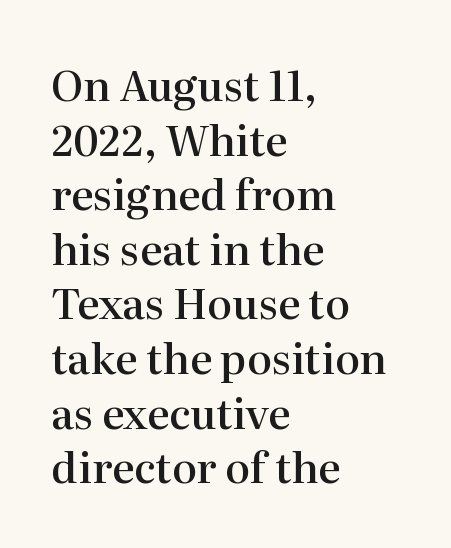
Q: Is the text bold? A: Semi-bold.
Q: Is the text italic (slanted)? A: No, it is upright.
Q: Is the typeface a serif or a sans-serif typeface? A: Serif.
Q: Is the text underlined? A: No.
Q: How is the paragraph aligned? A: Left-aligned.
Q: Is the spacing between letters normal or unusually wide? A: Normal.
Q: Is the spacing between lines tight, normal or loose? A: Normal.
Q: Width (condensed, normal, or wide)? A: Normal.
Q: Stroke contrast? A: High.
Q: x-height? A: Medium.
Q: Monospaced? A: No.
